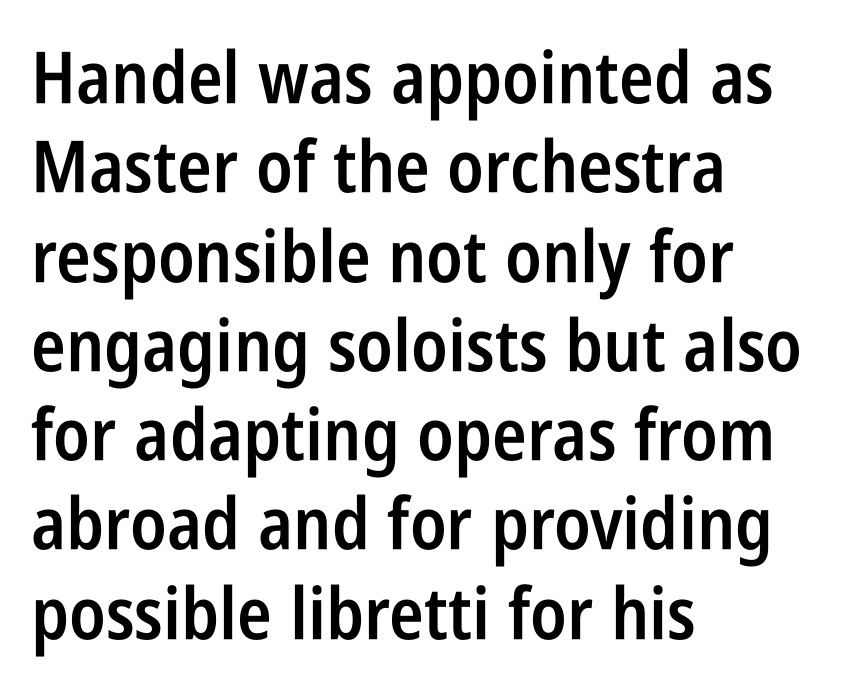
Designer's note — italics off, roman on. Honestly, the letter spacing is just normal — you wouldn't notice it. Note the varied advance widths — an 'i' is clearly narrower than an 'm'. Font category for this specimen: sans-serif. The rag falls on the right side of this text block. The space beneath each line is pristine and unruled.
